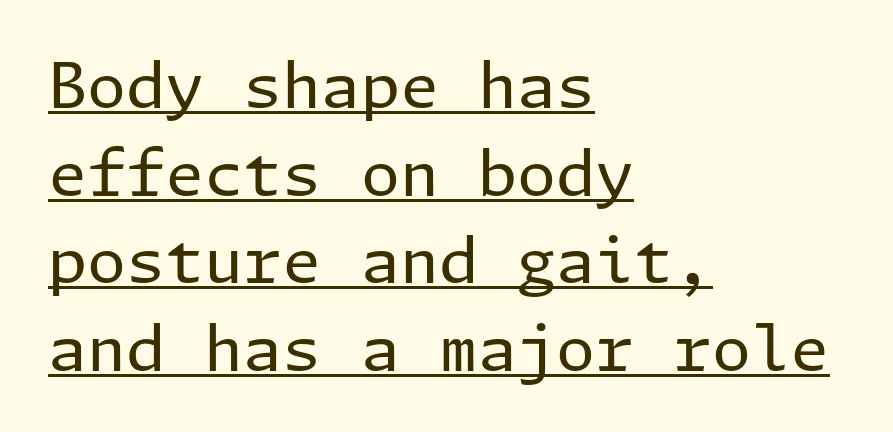
{"serif": "no", "italic": "no", "bold": "no", "weight": "regular", "width": "normal", "stroke_contrast": "low", "x_height": "medium", "underline": "yes", "align": "left", "line_spacing": "normal", "line_spacing_ratio": 1.39, "letter_spacing": "normal", "letter_spacing_em": 0.0, "glyph_px": 63}
